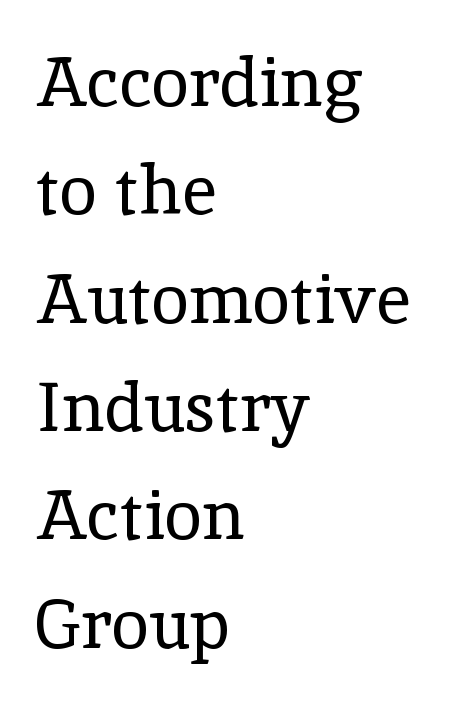
{"serif": "yes", "italic": "no", "bold": "no", "weight": "regular", "width": "normal", "x_height": "medium", "monospaced": "no", "underline": "no", "align": "left", "line_spacing": "normal", "line_spacing_ratio": 1.57, "letter_spacing": "normal", "letter_spacing_em": 0.0, "glyph_px": 69}
